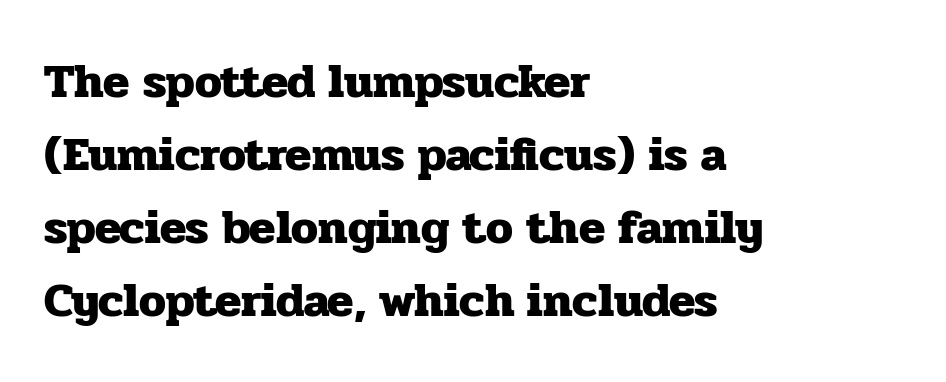
{"serif": "yes", "italic": "no", "bold": "yes", "weight": "heavy", "width": "normal", "stroke_contrast": "low", "x_height": "medium", "monospaced": "no", "underline": "no", "align": "left", "line_spacing": "normal", "line_spacing_ratio": 1.52, "letter_spacing": "normal", "letter_spacing_em": 0.0, "glyph_px": 48}
